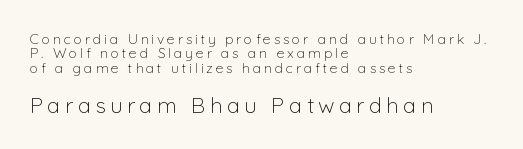
{"italic": "no", "bold": "no", "underline": "no", "align": "left", "line_spacing": "tight", "line_spacing_ratio": 1.03, "letter_spacing": "wide", "letter_spacing_em": 0.2, "larger_block": "second", "size_ratio": 1.57, "glyph_px": 22}
